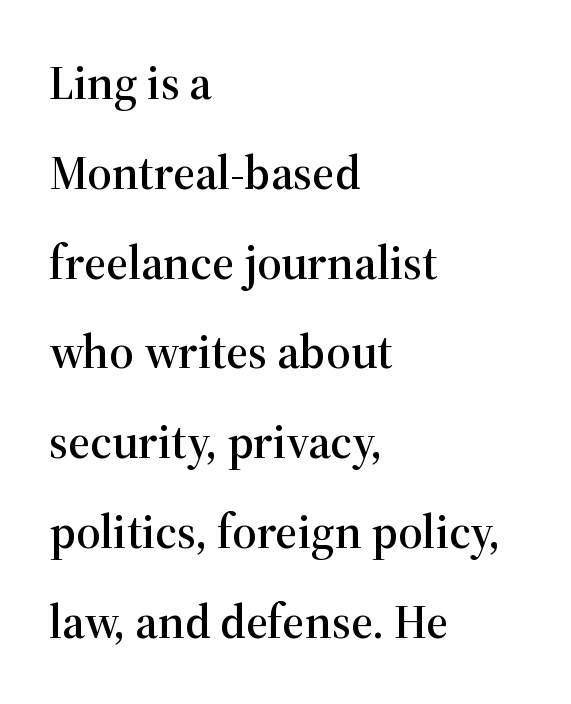
Layout note: lines flush left. Unlike a clean sans, this face finishes its strokes with serifs. Vertical strokes here are truly vertical. Descenders are the only things crossing below the line. The passage shown is typed in a proportional face where columns would drift.
